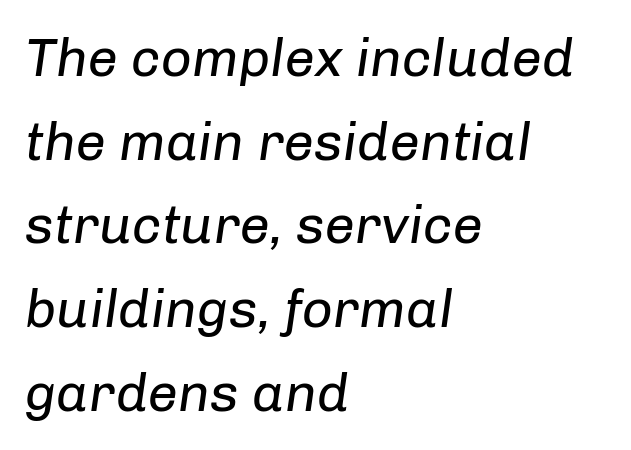
{"italic": "yes", "lean": "right", "slant_degrees": 8, "bold": "no", "weight": "regular", "width": "normal", "stroke_contrast": "low", "x_height": "medium", "monospaced": "no", "underline": "no", "align": "left", "line_spacing": "normal", "line_spacing_ratio": 1.55, "letter_spacing": "normal", "letter_spacing_em": 0.0, "glyph_px": 54}
